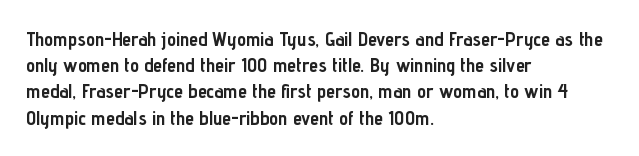
{"italic": "no", "bold": "yes", "underline": "no", "align": "left", "line_spacing": "normal", "line_spacing_ratio": 1.31, "letter_spacing": "normal", "letter_spacing_em": 0.0, "glyph_px": 20}
